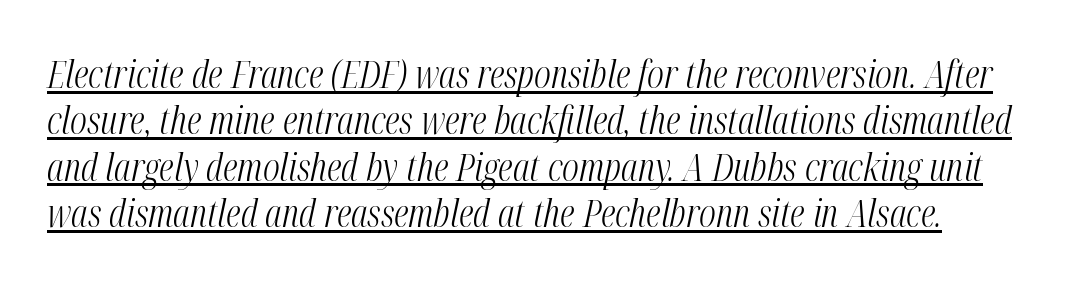
The image shows 38 px light, condensed type, italic (leaning right); set line spacing 1.22x, normal letter spacing, underlined; medium stroke contrast and a medium x-height.
